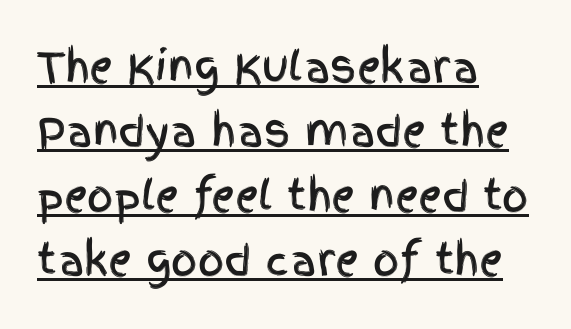
Q: Is the text italic (slanted)? A: No, it is upright.
Q: Is the typeface a serif or a sans-serif typeface? A: Sans-serif.
Q: Is the text underlined? A: Yes.
Q: How is the paragraph aligned? A: Left-aligned.
Q: Is the spacing between letters normal or unusually wide? A: Normal.
Q: Is the spacing between lines tight, normal or loose? A: Normal.
Q: Width (condensed, normal, or wide)? A: Condensed.
Q: x-height? A: Large.
Q: Monospaced? A: No.
